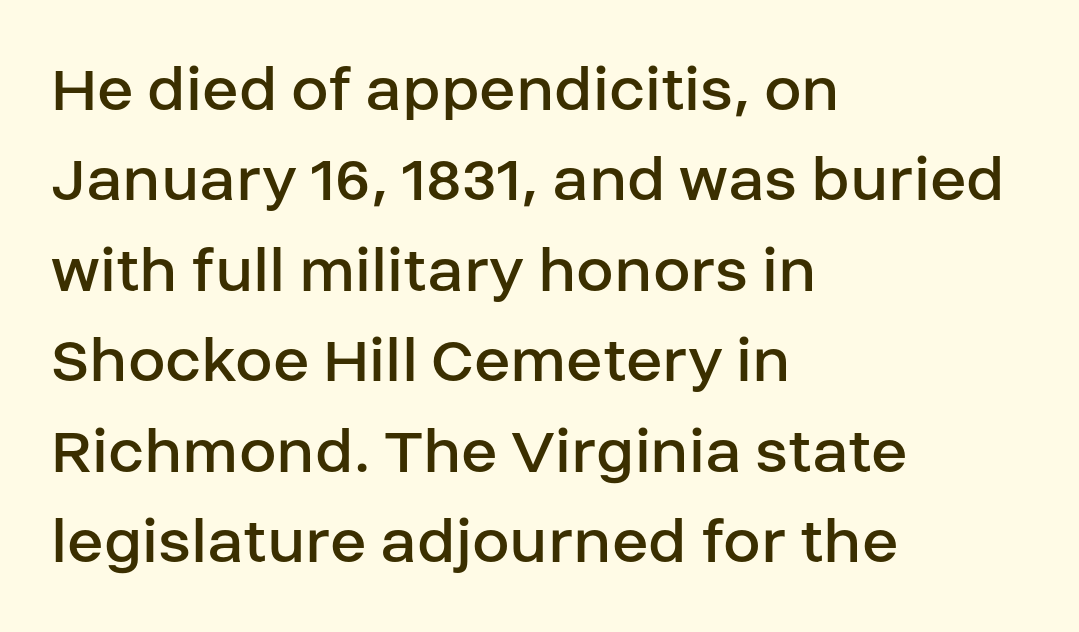
Q: Is the text bold? A: No.
Q: Is the text italic (slanted)? A: No, it is upright.
Q: Is the typeface a serif or a sans-serif typeface? A: Sans-serif.
Q: Is the text underlined? A: No.
Q: How is the paragraph aligned? A: Left-aligned.
Q: Is the spacing between letters normal or unusually wide? A: Normal.
Q: Is the spacing between lines tight, normal or loose? A: Normal.
Q: Width (condensed, normal, or wide)? A: Normal.
Q: Stroke contrast? A: Low.
Q: x-height? A: Large.
Q: Monospaced? A: No.
